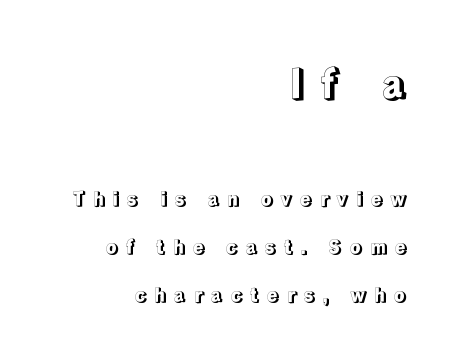
{"italic": "no", "width": "normal", "x_height": "medium", "monospaced": "no", "underline": "no", "align": "right", "line_spacing": "loose", "line_spacing_ratio": 2.4, "letter_spacing": "wide", "letter_spacing_em": 0.37, "larger_block": "first", "size_ratio": 2.05, "glyph_px": 41}
